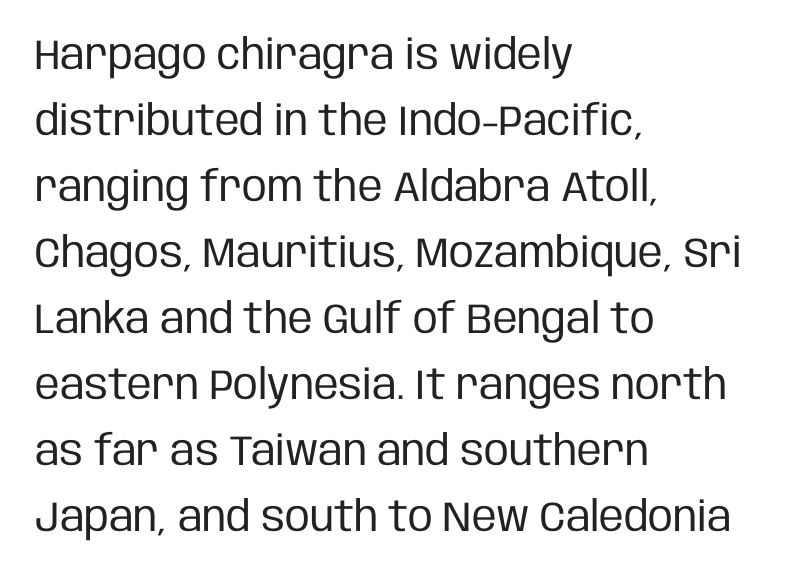
Q: Is the text bold? A: No.
Q: Is the text italic (slanted)? A: No, it is upright.
Q: Is the typeface a serif or a sans-serif typeface? A: Sans-serif.
Q: Is the text underlined? A: No.
Q: How is the paragraph aligned? A: Left-aligned.
Q: Is the spacing between letters normal or unusually wide? A: Normal.
Q: Is the spacing between lines tight, normal or loose? A: Normal.
Q: Width (condensed, normal, or wide)? A: Condensed.
Q: Stroke contrast? A: Low.
Q: x-height? A: Large.
Q: Monospaced? A: No.
